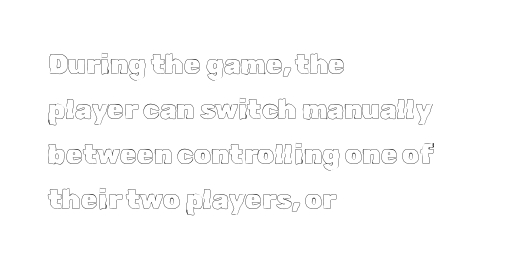
{"italic": "no", "underline": "no", "align": "left", "line_spacing": "normal", "line_spacing_ratio": 1.67, "letter_spacing": "normal", "letter_spacing_em": 0.0, "glyph_px": 27}
